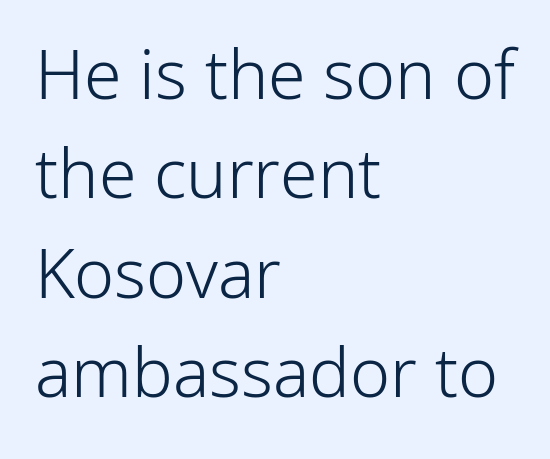
The passage shown has conventional tracking throughout. Is there any slant? The stems are plumb. Rule under the text: the space is simply empty. All the whitespace from short lines collects on the right.
